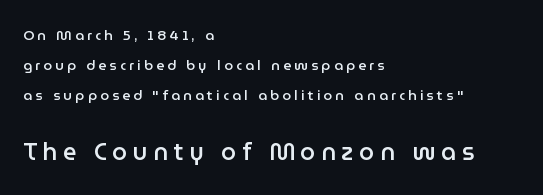
Q: Is the text bold? A: Semi-bold.
Q: Is the text italic (slanted)? A: No, it is upright.
Q: Is the text underlined? A: No.
Q: How is the paragraph aligned? A: Left-aligned.
Q: Is the spacing between letters normal or unusually wide? A: Unusually wide.
Q: Is the spacing between lines tight, normal or loose? A: Loose.
Q: Which block of text is set in a larger size, the first (top) or the second (bottom)? A: The second (bottom) one.
